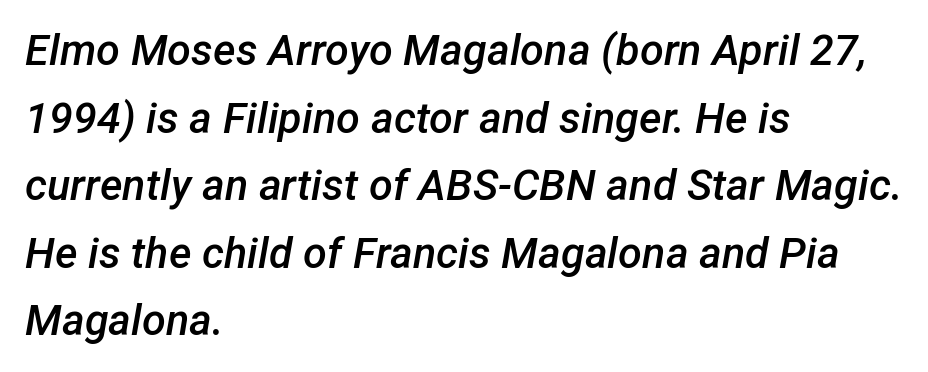
Q: Is the text bold? A: Semi-bold.
Q: Is the text italic (slanted)? A: Yes, it leans right by about 12 degrees.
Q: Is the text underlined? A: No.
Q: How is the paragraph aligned? A: Left-aligned.
Q: Is the spacing between letters normal or unusually wide? A: Normal.
Q: Is the spacing between lines tight, normal or loose? A: Normal.
Q: Width (condensed, normal, or wide)? A: Normal.
Q: Stroke contrast? A: Low.
Q: x-height? A: Medium.
Q: Monospaced? A: No.
